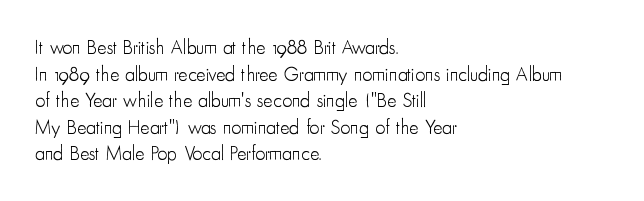
{"italic": "no", "bold": "no", "underline": "no", "align": "left", "line_spacing": "normal", "line_spacing_ratio": 1.33, "letter_spacing": "normal", "letter_spacing_em": 0.0, "glyph_px": 20}
